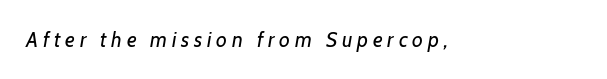
Q: Is the text bold? A: No.
Q: Is the text italic (slanted)? A: Yes, it leans right by about 7 degrees.
Q: Is the text underlined? A: No.
Q: Is the spacing between letters normal or unusually wide? A: Unusually wide.
